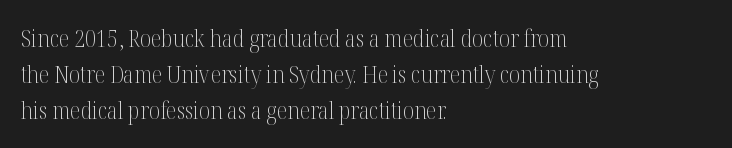
The setting favours the left margin, as ordinary paragraphs usually do. Upright lettering throughout. Letter spacing: default. No chunkiness to these letters — they're not bold.
